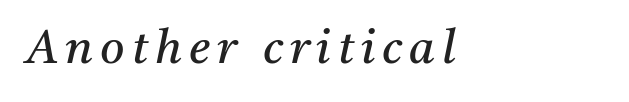
The image shows 47 px regular-weight serif type, italic (leaning right); set left-aligned, not underlined; medium stroke contrast and a medium x-height.
